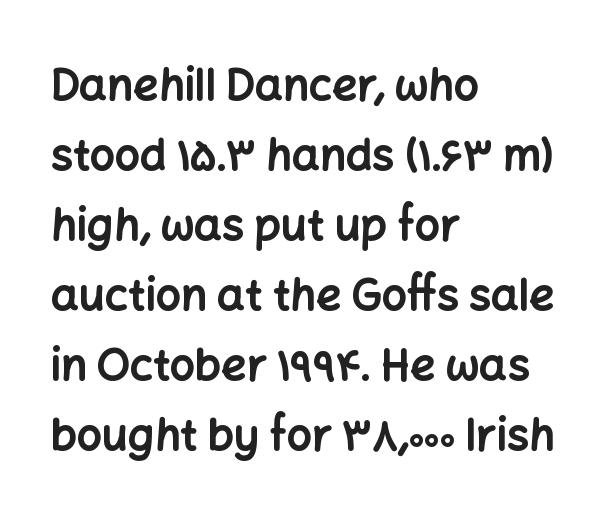
Q: Is the text bold? A: Yes.
Q: Is the text italic (slanted)? A: No, it is upright.
Q: Is the typeface a serif or a sans-serif typeface? A: Sans-serif.
Q: Is the text underlined? A: No.
Q: How is the paragraph aligned? A: Left-aligned.
Q: Is the spacing between letters normal or unusually wide? A: Normal.
Q: Is the spacing between lines tight, normal or loose? A: Normal.
Q: Width (condensed, normal, or wide)? A: Normal.
Q: Stroke contrast? A: Low.
Q: x-height? A: Medium.
Q: Monospaced? A: No.
